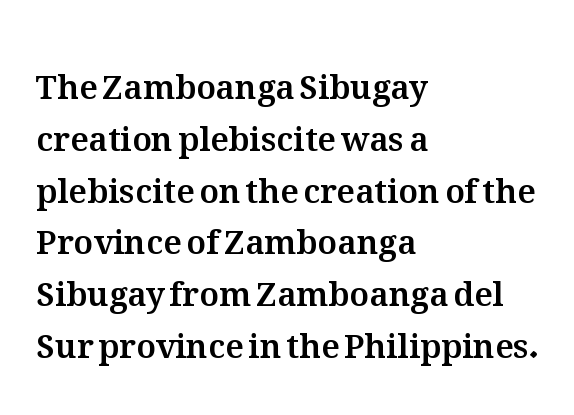
Q: Is the text italic (slanted)? A: No, it is upright.
Q: Is the text underlined? A: No.
Q: How is the paragraph aligned? A: Left-aligned.
Q: Is the spacing between letters normal or unusually wide? A: Normal.
Q: Is the spacing between lines tight, normal or loose? A: Normal.
Q: Width (condensed, normal, or wide)? A: Normal.
Q: Stroke contrast? A: Medium.
Q: x-height? A: Medium.
Q: Monospaced? A: No.
